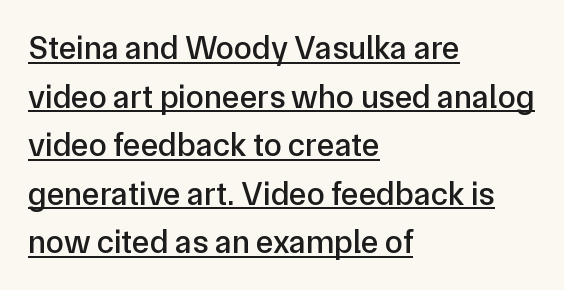
{"serif": "no", "italic": "no", "width": "normal", "stroke_contrast": "low", "x_height": "medium", "monospaced": "no", "underline": "yes", "align": "left", "line_spacing": "normal", "line_spacing_ratio": 1.47, "letter_spacing": "normal", "letter_spacing_em": 0.0, "glyph_px": 33}
